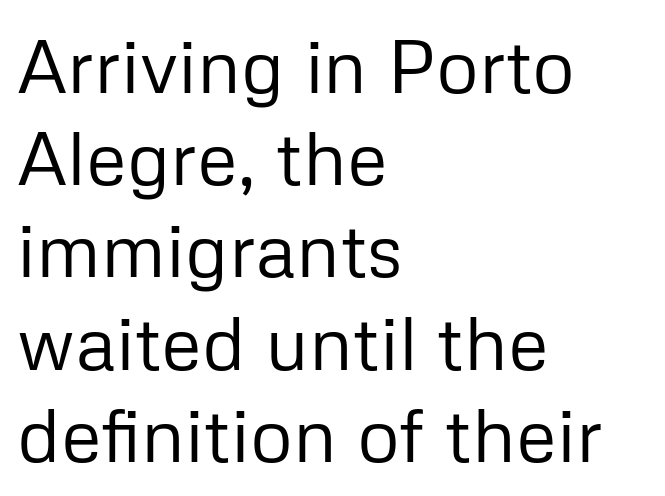
Every character sits straight up, as roman type does. Caption: multi-line text, flush left, ragged right. Tracking value appears to be zero — textbook default spacing. A bare baseline throughout the passage. No chunkiness to these letters — they're not bold. A sans-serif font was chosen for this passage.
